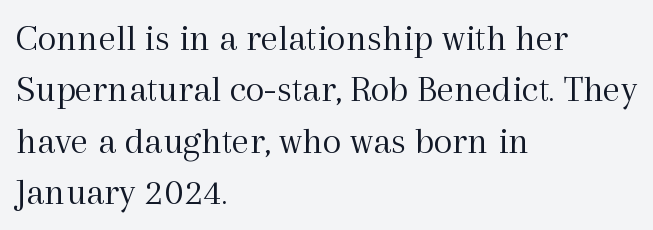
The passage shown is not underscored anywhere. Tall strokes in this sample are plumb rather than angled. The rendering uses natural spacing where letterforms have individual widths. Look at the tracking — it's just the regular setting, nothing added.
